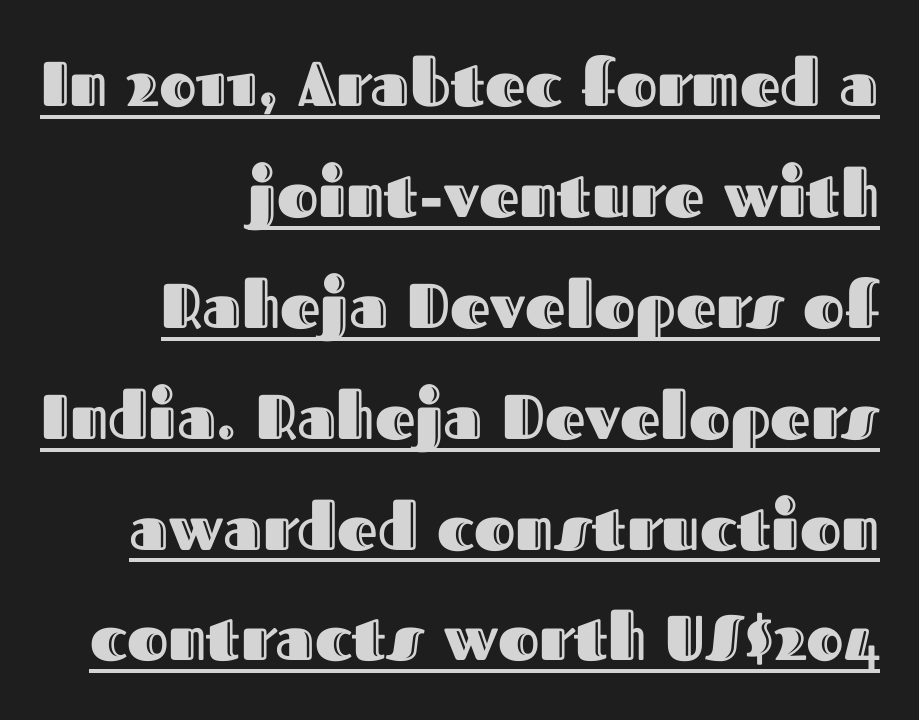
Q: Is the text italic (slanted)? A: No, it is upright.
Q: Is the text underlined? A: Yes.
Q: How is the paragraph aligned? A: Right-aligned.
Q: Is the spacing between letters normal or unusually wide? A: Normal.
Q: Width (condensed, normal, or wide)? A: Normal.
Q: x-height? A: Medium.
Q: Monospaced? A: No.
